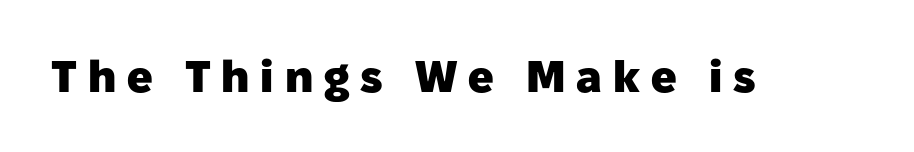
The gaps between neighbouring characters are conspicuously large. Character widths vary here, with narrow letters taking less room than wide ones. Grotesque or geometric, the face here clearly has no serifs. Look at the stroke-to-counter ratio: heavy, a bold.
